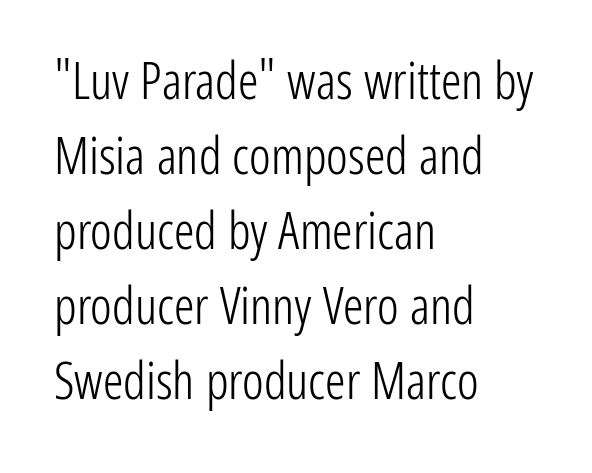
This sample uses plain, unmodified letter spacing. No italicization has been applied; the sample stays upright. Look at the bottom of the vertical strokes: they stop flat, with no serifs. Visually the block forms a straight wall on the left and a jagged coastline on the right.
